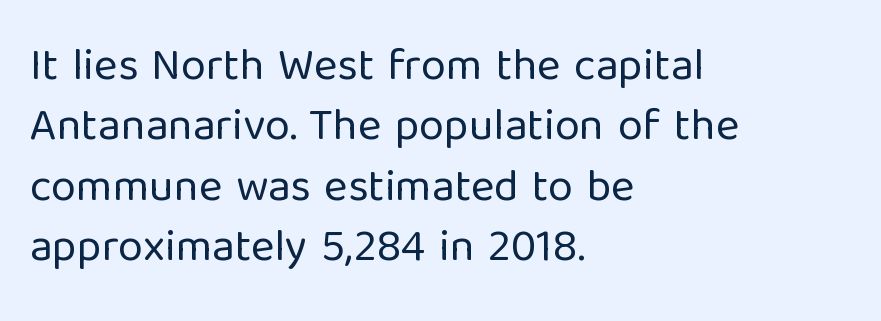
{"serif": "no", "italic": "no", "bold": "no", "weight": "regular", "width": "normal", "stroke_contrast": "low", "x_height": "medium", "monospaced": "no", "underline": "no", "align": "left", "line_spacing": "normal", "line_spacing_ratio": 1.34, "letter_spacing": "normal", "letter_spacing_em": 0.0, "glyph_px": 45}
